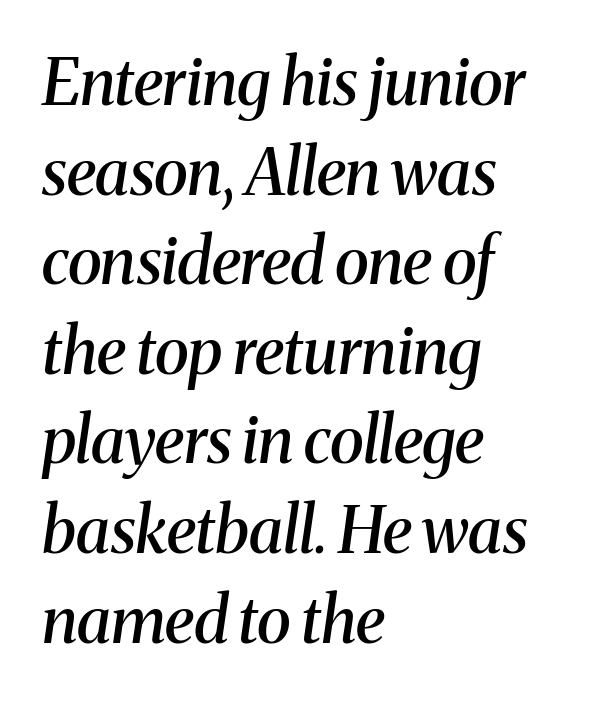
{"serif": "yes", "italic": "yes", "lean": "right", "slant_degrees": 8, "bold": "semi", "weight": "semibold", "width": "normal", "stroke_contrast": "medium", "x_height": "medium", "monospaced": "no", "underline": "no", "align": "left", "line_spacing": "normal", "line_spacing_ratio": 1.4, "letter_spacing": "normal", "letter_spacing_em": 0.0, "glyph_px": 64}
